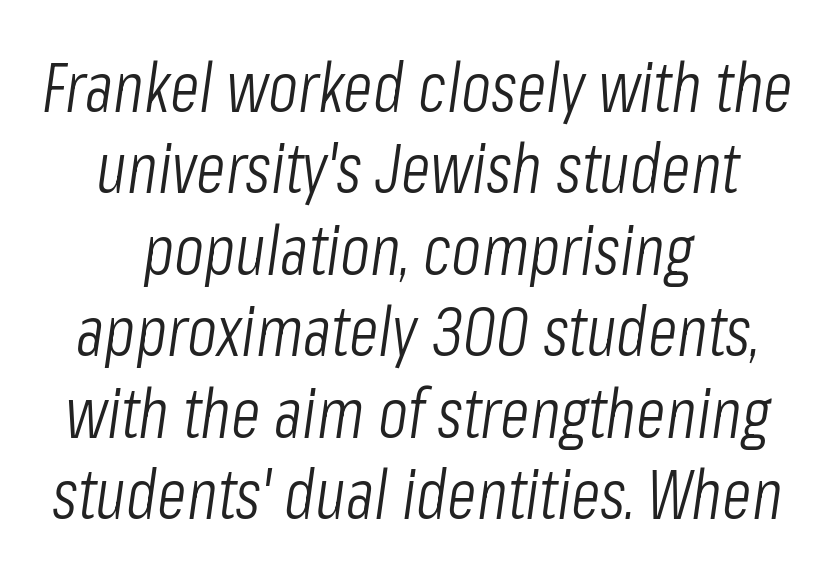
Compared with a typical body face, this is equally light or lighter still. The letters are slanted; this is an italic face. The tracking reads as untouched default to a designer's eye. The compositor balanced each line on the midline. Proportional: the letters do not fall into vertical columns. Letters rest on an invisible, unmarked baseline.
